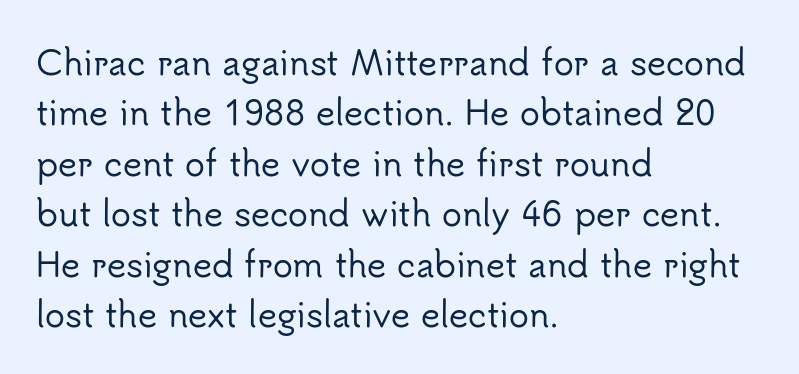
Q: Is the text italic (slanted)? A: No, it is upright.
Q: Is the typeface a serif or a sans-serif typeface? A: Sans-serif.
Q: Is the text underlined? A: No.
Q: How is the paragraph aligned? A: Left-aligned.
Q: Is the spacing between letters normal or unusually wide? A: Normal.
Q: Is the spacing between lines tight, normal or loose? A: Normal.
Q: Width (condensed, normal, or wide)? A: Normal.
Q: Stroke contrast? A: Low.
Q: x-height? A: Small.
Q: Monospaced? A: No.
